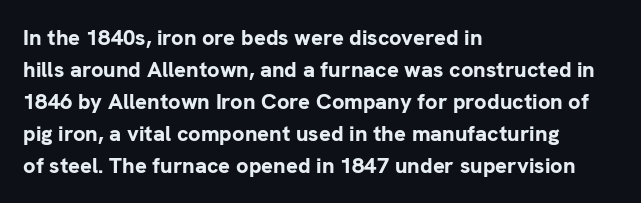
{"italic": "no", "bold": "yes", "underline": "no", "align": "left", "line_spacing": "normal", "line_spacing_ratio": 1.45, "letter_spacing": "normal", "letter_spacing_em": 0.0, "glyph_px": 22}
